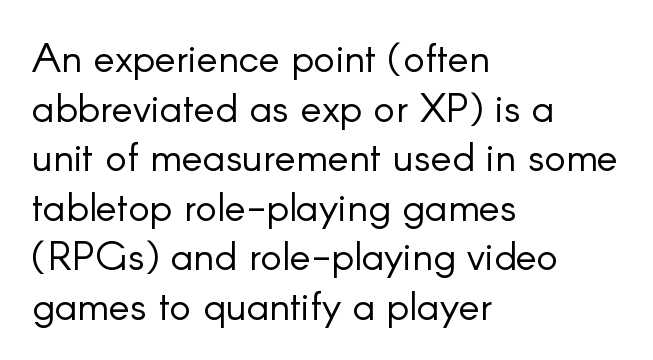
The image shows 40 px light sans-serif type, upright; set left-aligned, line spacing 1.24x, normal letter spacing, not underlined; low stroke contrast and a small x-height.
